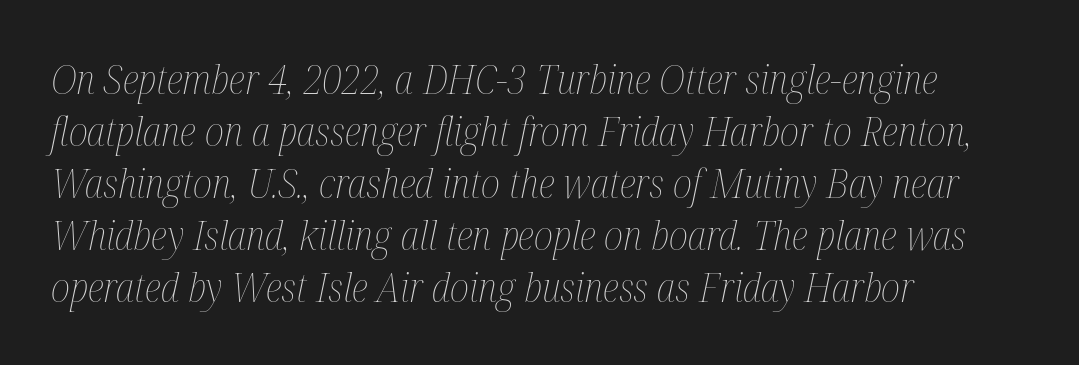
The image shows 40 px thin, condensed type, italic (leaning right); set left-aligned, normal line spacing (1.3x), normal letter spacing, not underlined; medium stroke contrast and a medium x-height.
